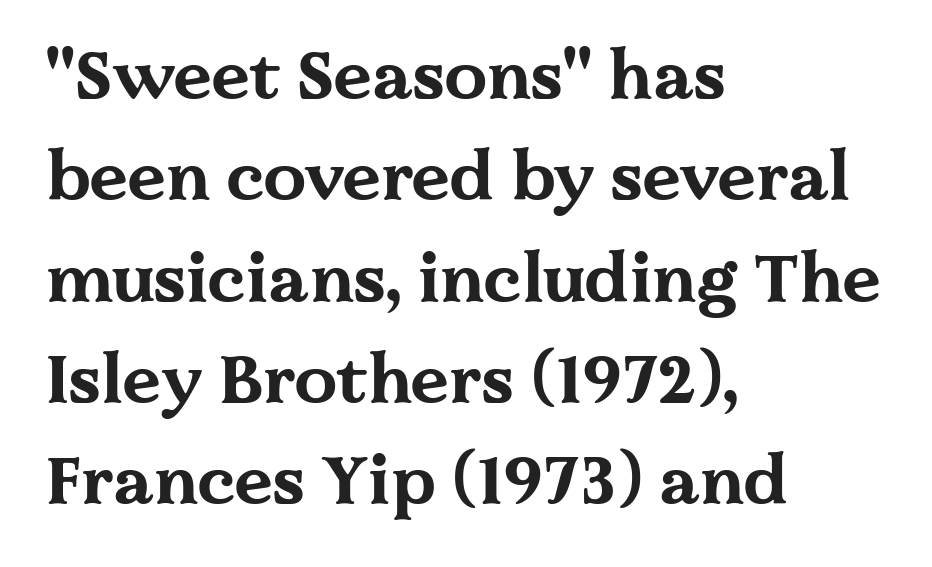
{"serif": "yes", "italic": "no", "bold": "yes", "weight": "bold", "width": "wide", "stroke_contrast": "medium", "x_height": "medium", "monospaced": "no", "underline": "no", "align": "left", "line_spacing": "normal", "line_spacing_ratio": 1.49, "letter_spacing": "normal", "letter_spacing_em": 0.0, "glyph_px": 68}
